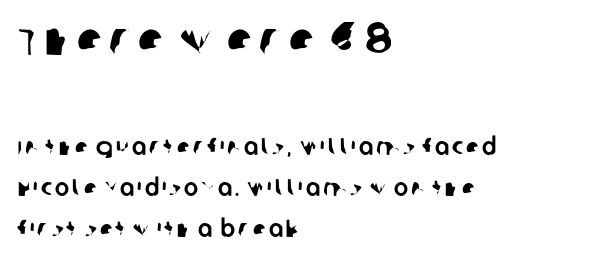
{"serif": "no", "width": "normal", "stroke_contrast": "low", "x_height": "large", "monospaced": "no", "underline": "no", "align": "left", "line_spacing_ratio": 1.71, "larger_block": "first", "size_ratio": 1.96, "glyph_px": 47}
